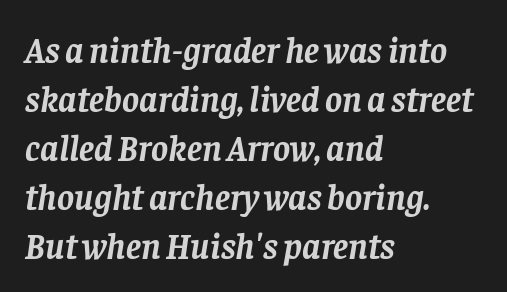
The typography opts for an oblique posture over an upright one. Typeset ragged right — the left edge is the straight one. Typographic density is high because the face is bold. Proportional: the letters do not fall into vertical columns. This rendering employs a face with finishing strokes, i.e., a serif.
